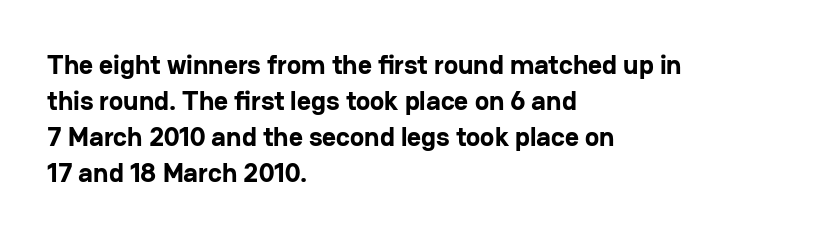
Is there much room between lines? A standard amount, neither cramped nor airy. This rendering features lettering with no underline. The typography opts for an upright posture over an oblique one. Standard letterfit; no display-style spreading of the glyphs. Line starts are locked; line ends wander. Heavy-handed strokes throughout: this text is bold.
